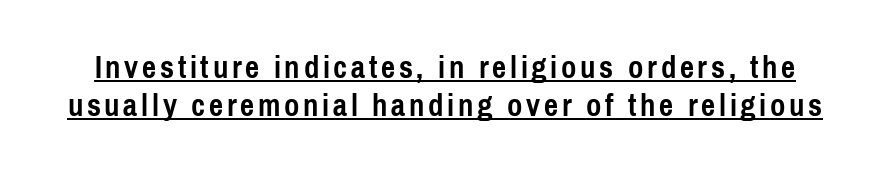
The image shows 31 px semibold, condensed sans-serif type, upright; set line spacing 1.22x, underlined; a medium x-height.
